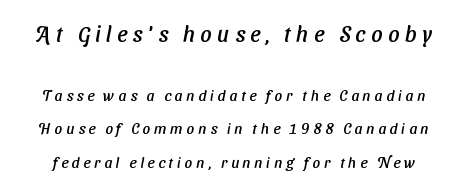
Q: Is the text underlined? A: No.
Q: Is the spacing between letters normal or unusually wide? A: Unusually wide.
Q: Is the spacing between lines tight, normal or loose? A: Loose.
Q: Which block of text is set in a larger size, the first (top) or the second (bottom)? A: The first (top) one.
